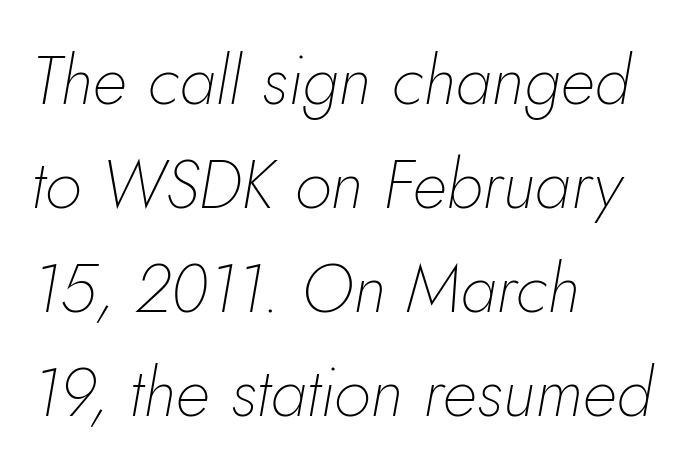
{"italic": "yes", "lean": "right", "slant_degrees": 5, "bold": "no", "weight": "thin", "width": "normal", "stroke_contrast": "low", "x_height": "small", "monospaced": "no", "underline": "no", "align": "left", "line_spacing": "normal", "line_spacing_ratio": 1.53, "letter_spacing": "normal", "letter_spacing_em": 0.0, "glyph_px": 68}
